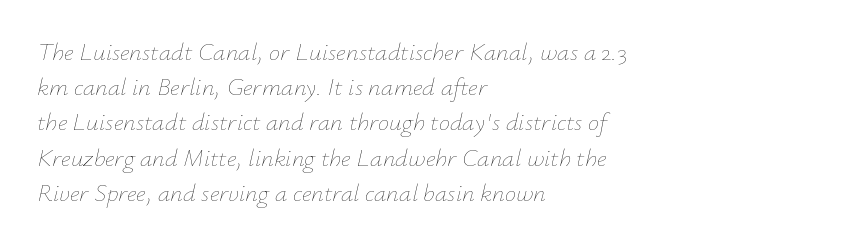
{"italic": "yes", "lean": "right", "slant_degrees": 12, "bold": "no", "underline": "no", "align": "left", "line_spacing": "normal", "line_spacing_ratio": 1.41, "letter_spacing": "normal", "letter_spacing_em": 0.0, "glyph_px": 25}
